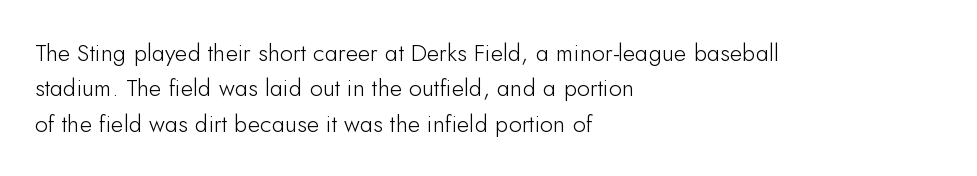
{"italic": "no", "bold": "no", "underline": "no", "align": "left", "line_spacing": "normal", "line_spacing_ratio": 1.47, "letter_spacing": "normal", "letter_spacing_em": 0.0, "glyph_px": 24}
